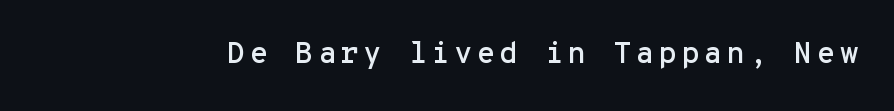
Letterform terminals end flat and unadorned throughout the passage. Is there any slant? The stems are plumb. Here the designer chose a console-style face with uniform glyph widths. Lines of text with bare space underneath.
